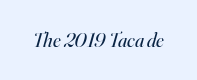
{"italic": "yes", "lean": "right", "slant_degrees": 16, "bold": "no", "underline": "no", "letter_spacing": "normal", "letter_spacing_em": 0.0, "glyph_px": 20}
